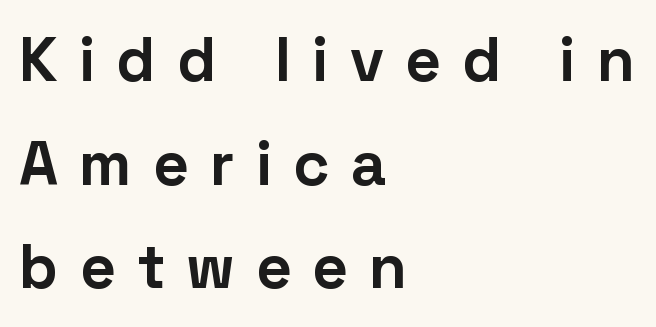
Q: Is the text bold? A: Yes.
Q: Is the text italic (slanted)? A: No, it is upright.
Q: Is the typeface a serif or a sans-serif typeface? A: Sans-serif.
Q: Is the text underlined? A: No.
Q: How is the paragraph aligned? A: Left-aligned.
Q: Is the spacing between letters normal or unusually wide? A: Unusually wide.
Q: Is the spacing between lines tight, normal or loose? A: Normal.
Q: Width (condensed, normal, or wide)? A: Normal.
Q: Stroke contrast? A: Low.
Q: x-height? A: Medium.
Q: Monospaced? A: No.
